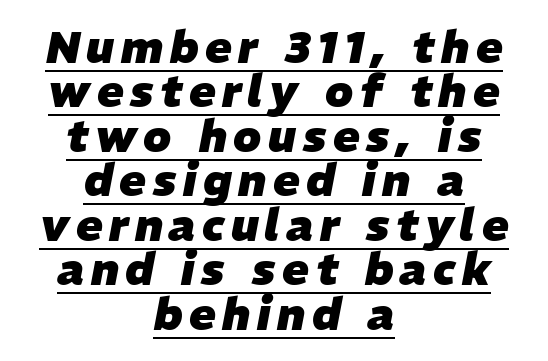
Q: Is the text bold? A: Yes.
Q: Is the text italic (slanted)? A: Yes, it leans right by about 11 degrees.
Q: Is the text underlined? A: Yes.
Q: How is the paragraph aligned? A: Centered.
Q: Is the spacing between lines tight, normal or loose? A: Tight.
Q: Width (condensed, normal, or wide)? A: Normal.
Q: Stroke contrast? A: Low.
Q: x-height? A: Medium.
Q: Monospaced? A: No.
